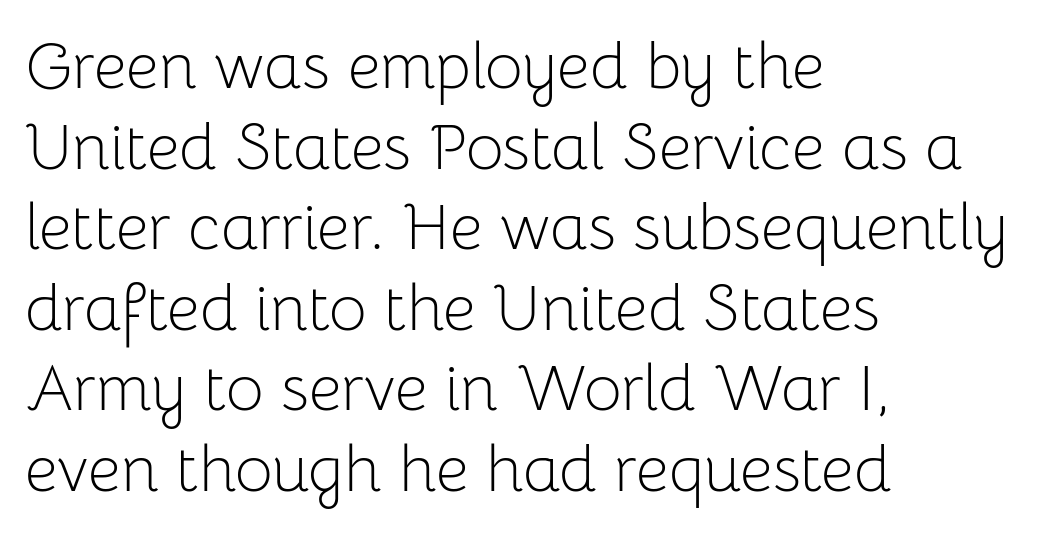
{"serif": "no", "italic": "no", "bold": "no", "weight": "light", "width": "normal", "stroke_contrast": "low", "x_height": "medium", "monospaced": "no", "underline": "no", "align": "left", "line_spacing_ratio": 1.24, "letter_spacing": "normal", "letter_spacing_em": 0.0, "glyph_px": 65}
